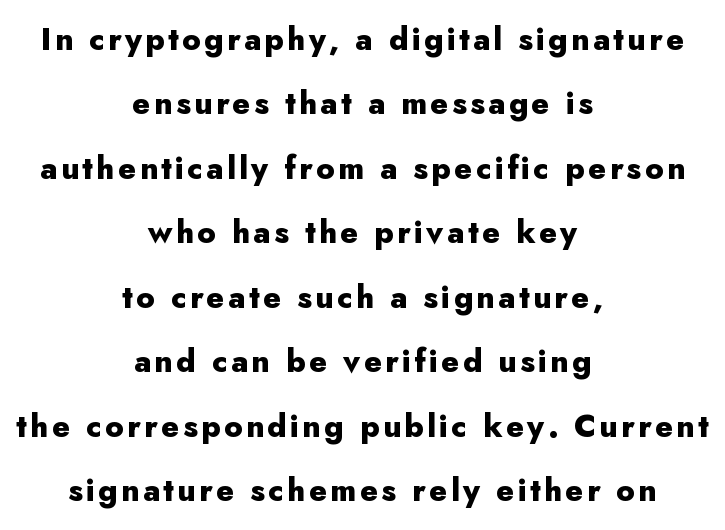
Q: Is the text bold? A: Yes.
Q: Is the text italic (slanted)? A: No, it is upright.
Q: Is the typeface a serif or a sans-serif typeface? A: Sans-serif.
Q: Is the text underlined? A: No.
Q: How is the paragraph aligned? A: Centered.
Q: Is the spacing between lines tight, normal or loose? A: Loose.
Q: Width (condensed, normal, or wide)? A: Normal.
Q: Stroke contrast? A: Low.
Q: x-height? A: Small.
Q: Monospaced? A: No.
